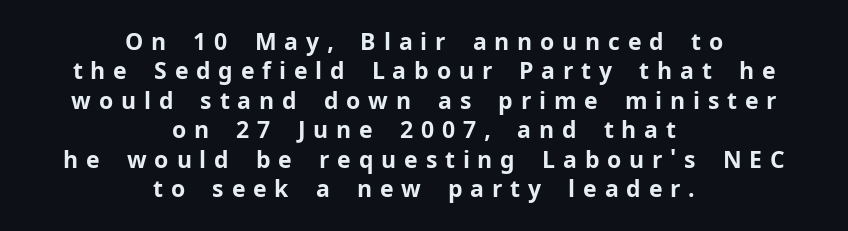
Q: Is the text bold? A: Yes.
Q: Is the text italic (slanted)? A: No, it is upright.
Q: Is the text underlined? A: No.
Q: How is the paragraph aligned? A: Centered.
Q: Is the spacing between letters normal or unusually wide? A: Unusually wide.
Q: Is the spacing between lines tight, normal or loose? A: Normal.
